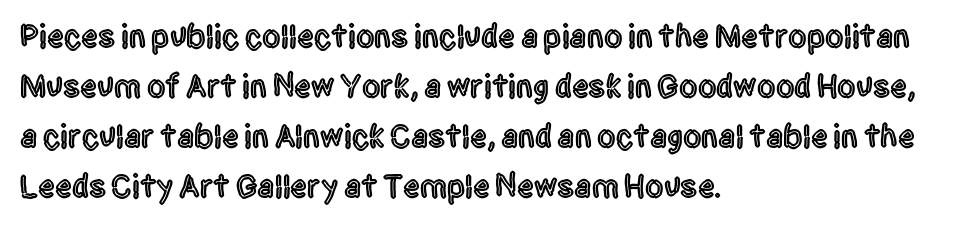
{"serif": "no", "italic": "no", "width": "condensed", "x_height": "large", "monospaced": "no", "underline": "no", "align": "left", "line_spacing": "normal", "line_spacing_ratio": 1.52, "letter_spacing": "normal", "letter_spacing_em": 0.0, "glyph_px": 33}
